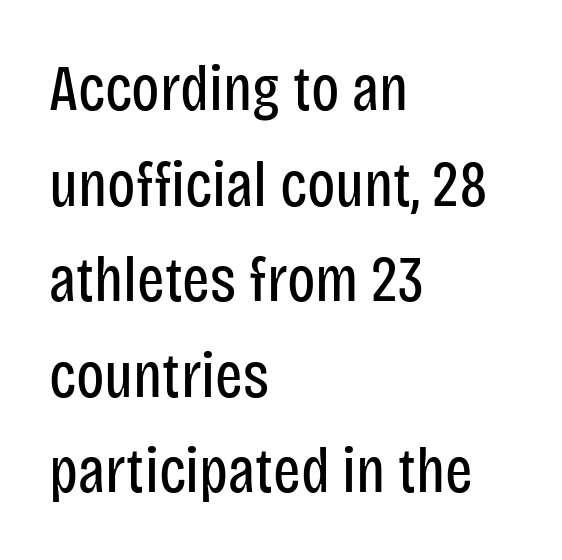
Interline gaps are of average width in this sample. The letters advance in unequal steps, a hallmark of proportional type. A roman cut, with each character standing at attention. Counters stay open thanks to moderate or lighter strokes. Underline: absent. The lines in this sample share a left origin and differ only in where they stop.
